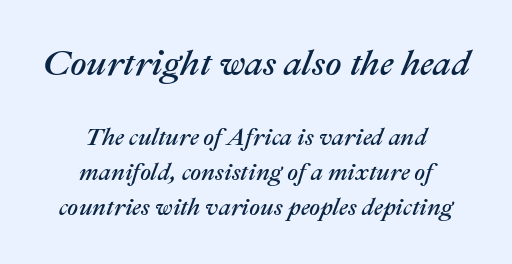
Q: Is the text italic (slanted)? A: Yes, it leans right by about 22 degrees.
Q: Is the text underlined? A: No.
Q: How is the paragraph aligned? A: Centered.
Q: Is the spacing between letters normal or unusually wide? A: Normal.
Q: Is the spacing between lines tight, normal or loose? A: Normal.
Q: Which block of text is set in a larger size, the first (top) or the second (bottom)? A: The first (top) one.
Q: Width (condensed, normal, or wide)? A: Normal.
Q: Stroke contrast? A: Medium.
Q: x-height? A: Medium.
Q: Monospaced? A: No.
